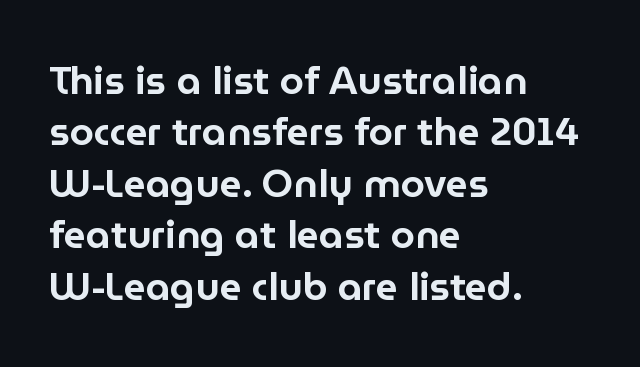
Classification — sans serif. Tracking here is standard; glyphs follow each other at the usual distance. The ragged edge is on the right, which tells us the setting is flush left. Check the space under the baseline: it is left empty.
